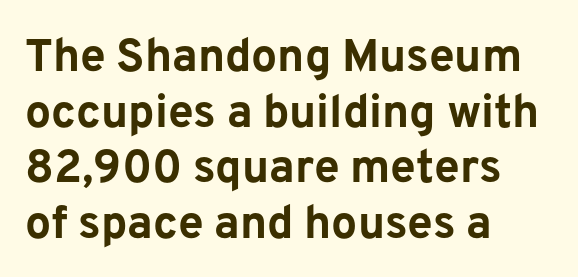
{"serif": "no", "italic": "no", "bold": "yes", "weight": "bold", "width": "normal", "stroke_contrast": "low", "x_height": "medium", "monospaced": "no", "underline": "no", "align": "left", "line_spacing_ratio": 1.21, "letter_spacing": "normal", "letter_spacing_em": 0.0, "glyph_px": 46}
